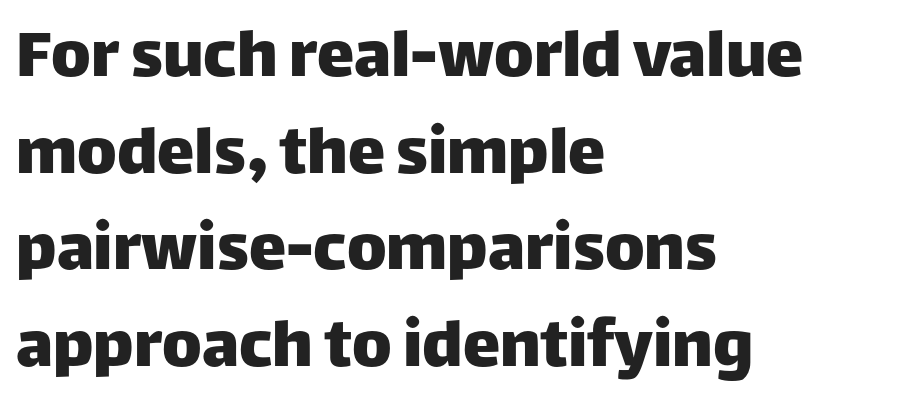
Q: Is the text italic (slanted)? A: No, it is upright.
Q: Is the typeface a serif or a sans-serif typeface? A: Sans-serif.
Q: Is the text underlined? A: No.
Q: How is the paragraph aligned? A: Left-aligned.
Q: Is the spacing between letters normal or unusually wide? A: Normal.
Q: Is the spacing between lines tight, normal or loose? A: Normal.
Q: Width (condensed, normal, or wide)? A: Normal.
Q: Stroke contrast? A: Low.
Q: x-height? A: Large.
Q: Monospaced? A: No.
